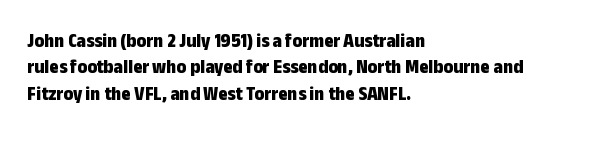
Q: Is the text bold? A: Yes.
Q: Is the text italic (slanted)? A: No, it is upright.
Q: Is the text underlined? A: No.
Q: How is the paragraph aligned? A: Left-aligned.
Q: Is the spacing between letters normal or unusually wide? A: Normal.
Q: Is the spacing between lines tight, normal or loose? A: Normal.
